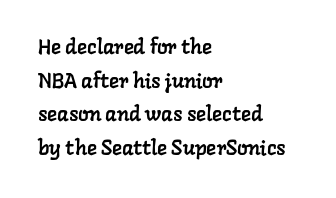
Only glyphs here, with clear space below each row. Leftover space on each line is placed entirely after the last word. Vertically, the passage feels balanced, rows spaced as you'd expect. A typesetter would call this zero additional tracking.
